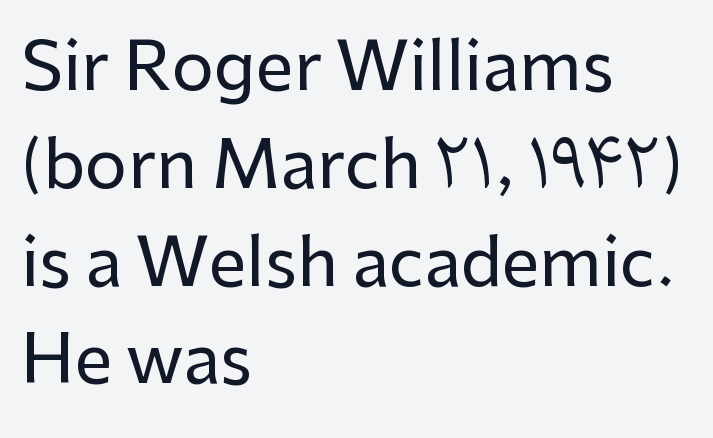
Q: Is the text italic (slanted)? A: No, it is upright.
Q: Is the typeface a serif or a sans-serif typeface? A: Sans-serif.
Q: Is the text underlined? A: No.
Q: How is the paragraph aligned? A: Left-aligned.
Q: Is the spacing between letters normal or unusually wide? A: Normal.
Q: Is the spacing between lines tight, normal or loose? A: Normal.
Q: Width (condensed, normal, or wide)? A: Normal.
Q: Stroke contrast? A: Low.
Q: x-height? A: Medium.
Q: Monospaced? A: No.
